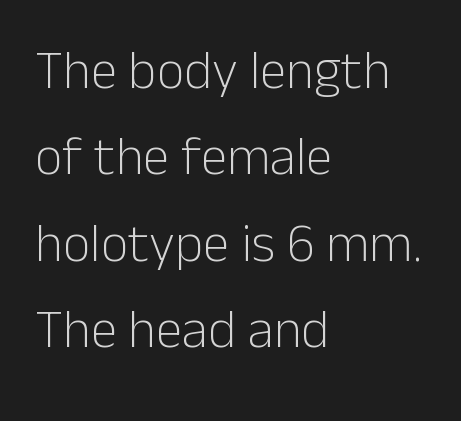
The image shows 54 px light sans-serif type, upright; set left-aligned, normal line spacing (1.6x), normal letter spacing, not underlined; low stroke contrast and a medium x-height.
